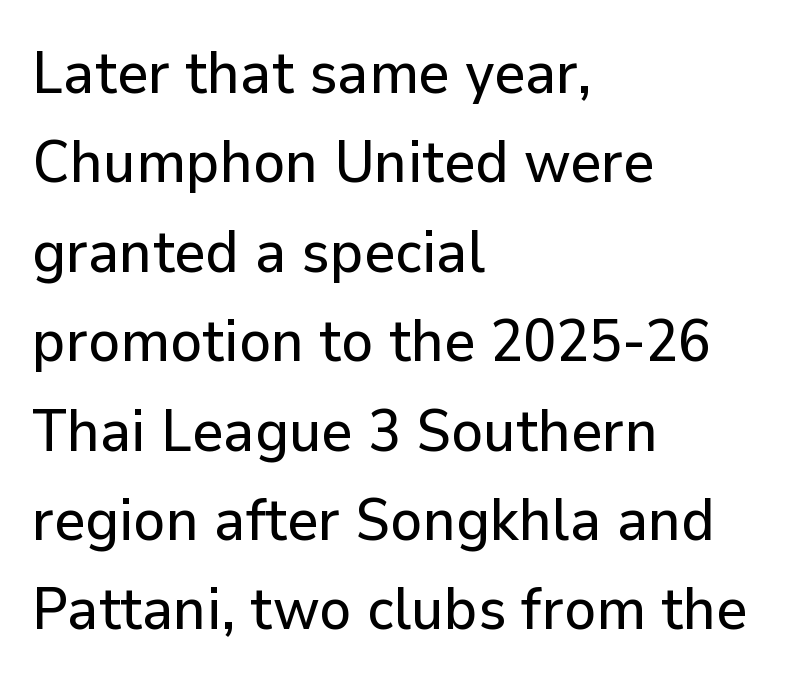
Q: Is the text italic (slanted)? A: No, it is upright.
Q: Is the typeface a serif or a sans-serif typeface? A: Sans-serif.
Q: Is the text underlined? A: No.
Q: How is the paragraph aligned? A: Left-aligned.
Q: Is the spacing between letters normal or unusually wide? A: Normal.
Q: Is the spacing between lines tight, normal or loose? A: Normal.
Q: Width (condensed, normal, or wide)? A: Normal.
Q: Stroke contrast? A: Low.
Q: x-height? A: Medium.
Q: Monospaced? A: No.
